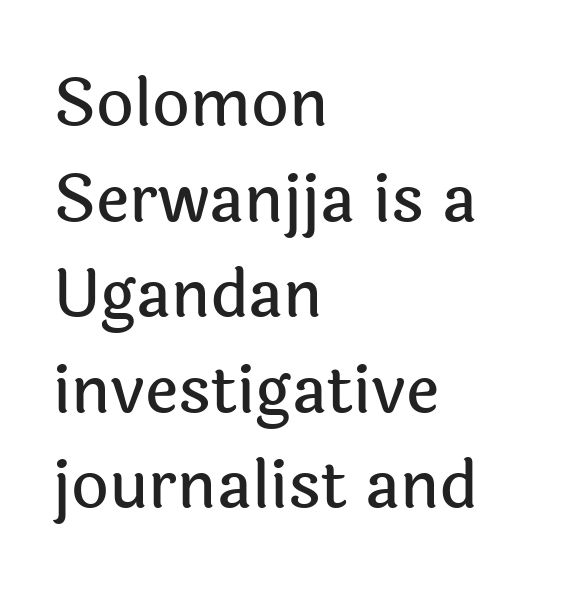
Baseline-to-baseline distance is the conventional proportion of letter height. A typesetter would label this face a sans. Character widths vary here, with narrow letters taking less room than wide ones. Nobody drew a line under any word here.
